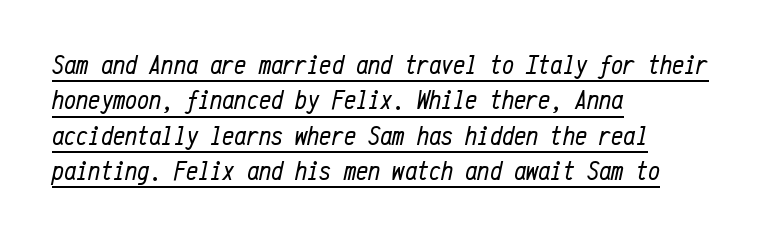
The image shows 27 px text type, italic (leaning right); set left-aligned, normal line spacing (1.31x), normal letter spacing, underlined.
